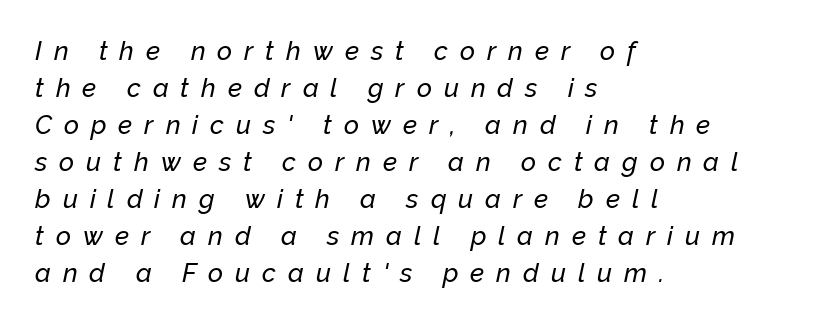
The image shows 26 px text type, italic (leaning right); set left-aligned, normal line spacing (1.42x), unusually wide letter spacing (+0.46 em), not underlined.
